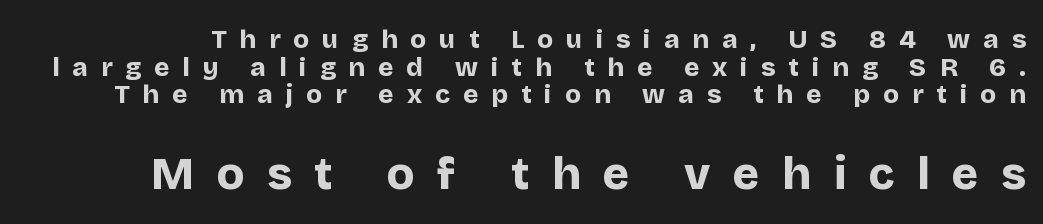
The image shows 45 px bold sans-serif type, upright; set tight line spacing (1.06x), unusually wide letter spacing (+0.5 em), not underlined; the second (bottom) block is 1.73x larger; low stroke contrast and a large x-height.
